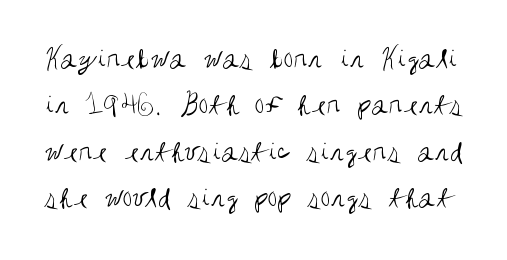
The image shows 32 px regular-weight, condensed sans-serif type; set normal line spacing (1.45x), normal letter spacing, not underlined; medium stroke contrast and a large x-height.
